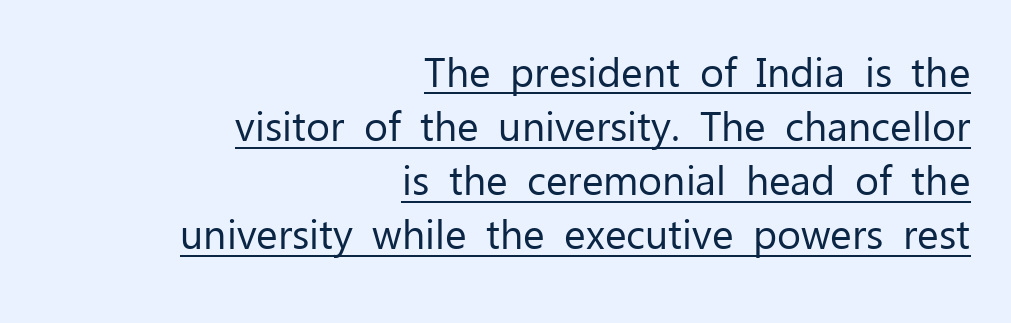
The image shows 41 px regular-weight sans-serif type, upright; set right-aligned, normal line spacing (1.32x), normal letter spacing, underlined; low stroke contrast and a medium x-height.
